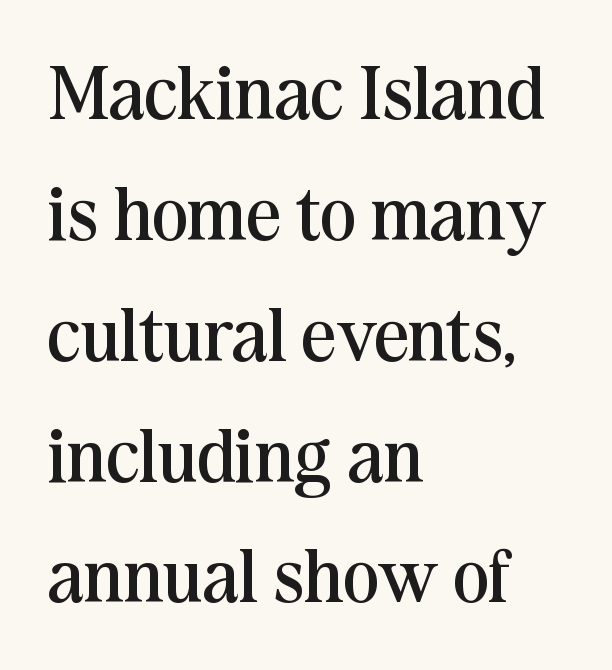
The image shows 76 px regular-weight serif type, upright; set left-aligned, normal line spacing (1.59x), normal letter spacing, not underlined; medium stroke contrast and a medium x-height.
